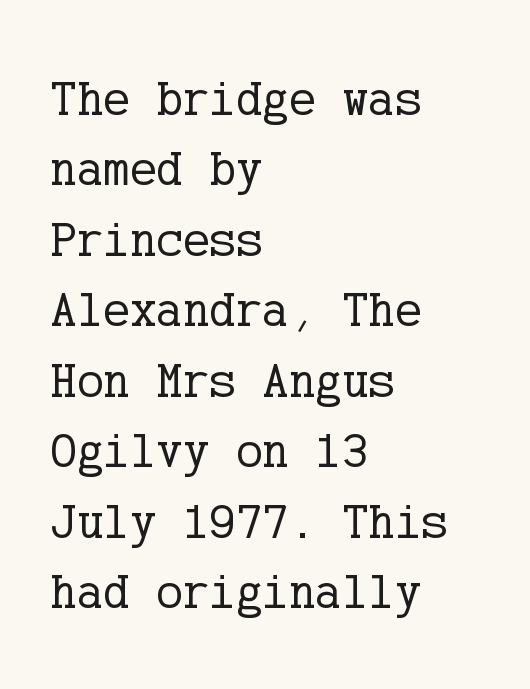
Italic: no, the glyphs are upright roman. Check where the strokes stop: tiny serifs finish them off. Leftover space on each line is placed entirely after the last word. Summary of vertical rhythm: regular, with standard interline spacing.
